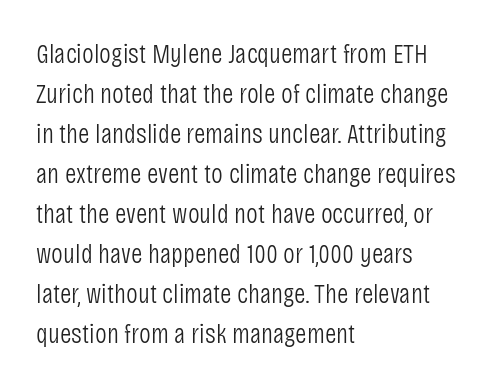
This sample has the flowing, uneven cadence of proportional lettering. You can tell from the bare stems that sans-serif type was used. Students, note that the glyphs here touch the page at normal intervals. Short and long lines alike share a common starting point at left.
